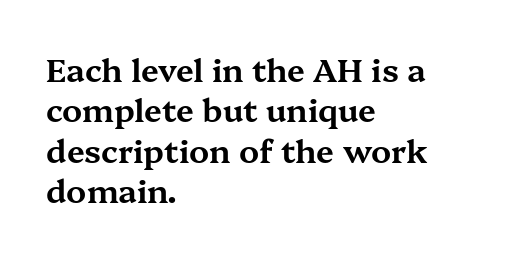
The setting favours the left margin, as ordinary paragraphs usually do. The rendering uses a moderate line-height, typical for paragraphs. Note: serifs present on the glyphs. Spacing verdict: proportional, widths tailored to each character. The type sits square on the baseline with zero lean. Type without underlining.
